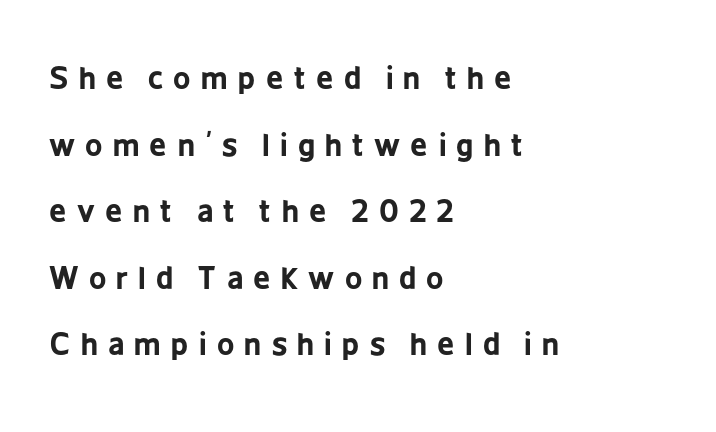
{"serif": "no", "italic": "no", "bold": "yes", "weight": "bold", "width": "condensed", "stroke_contrast": "low", "x_height": "medium", "monospaced": "no", "underline": "no", "align": "left", "line_spacing": "loose", "line_spacing_ratio": 2.22, "letter_spacing": "wide", "letter_spacing_em": 0.34, "glyph_px": 30}
